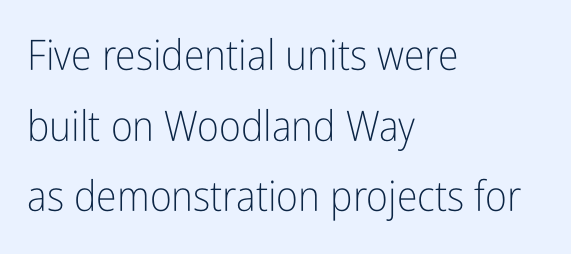
{"serif": "no", "italic": "no", "bold": "no", "weight": "light", "width": "condensed", "stroke_contrast": "low", "x_height": "medium", "monospaced": "no", "underline": "no", "align": "left", "line_spacing": "normal", "line_spacing_ratio": 1.68, "letter_spacing": "normal", "letter_spacing_em": 0.0, "glyph_px": 42}
